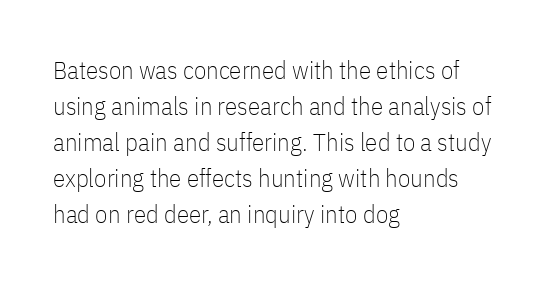
The image shows 25 px text type, upright; set left-aligned, normal line spacing (1.44x), normal letter spacing, not underlined.
